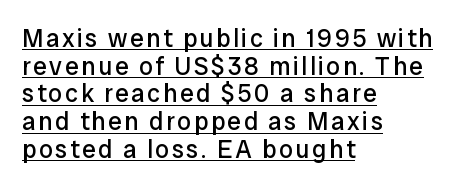
Closely set lines give the paragraph a compact silhouette. Heaviness? Minimal to ordinary, like unemphasized prose. The rendered words wear a rule along their underside. This sample is left-justified, so line endings fall wherever the words run out. Posture: vertical.
